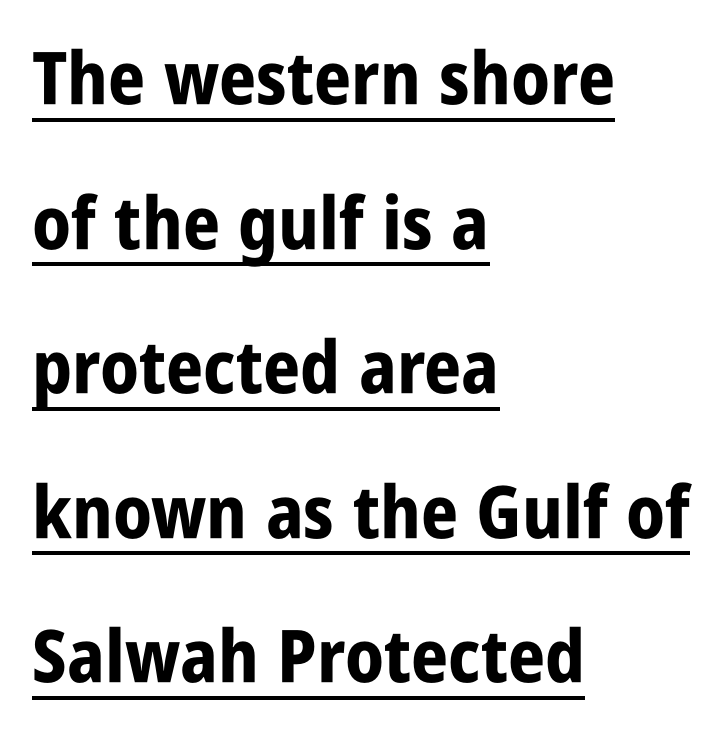
Q: Is the text bold? A: Yes.
Q: Is the text italic (slanted)? A: No, it is upright.
Q: Is the typeface a serif or a sans-serif typeface? A: Sans-serif.
Q: Is the text underlined? A: Yes.
Q: How is the paragraph aligned? A: Left-aligned.
Q: Is the spacing between letters normal or unusually wide? A: Normal.
Q: Is the spacing between lines tight, normal or loose? A: Loose.
Q: Width (condensed, normal, or wide)? A: Condensed.
Q: Stroke contrast? A: Low.
Q: x-height? A: Large.
Q: Monospaced? A: No.
